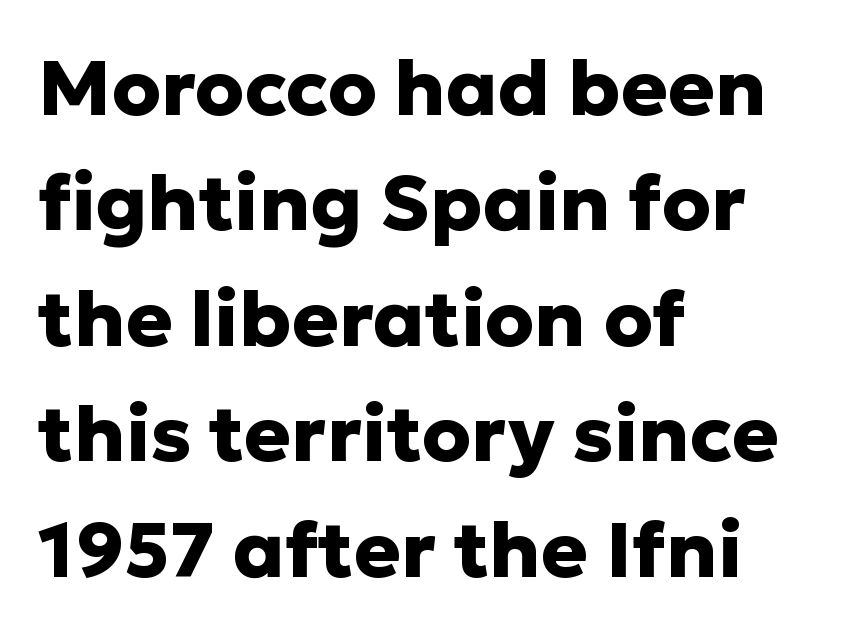
A typesetter would label this face a sans. Does the copy run flush right? No — it runs flush left. Heavy-handed strokes throughout: this text is bold. Does extra space separate the letters? No, they use regular spacing. The passage shown is typed in a proportional face where columns would drift. A typesetter would mark this as roman, not italic.
